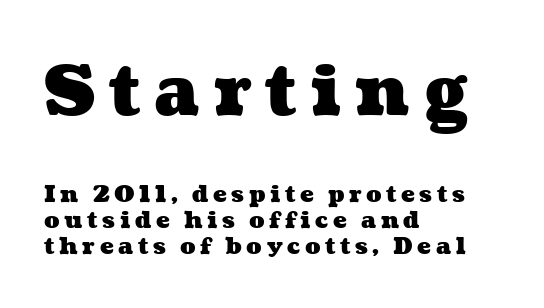
Notice how descenders almost collide with the ascenders below — that's tight leading. The rag falls on the right side of this text block. Do the characters align in a grid? No, the font is proportional. The initial chunk of copy outweighs the following chunk in type size. The strokes are fattened all the way to bold.
